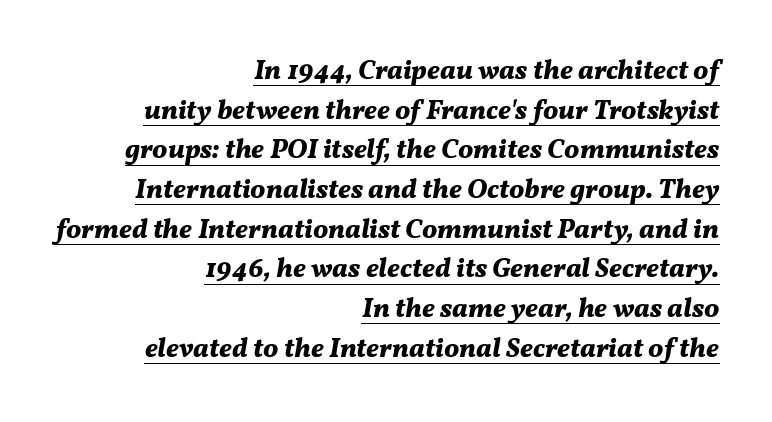
The face used here is rendered with its standard letterfit. Notice how a bar underscores the lettering throughout. The strokes are fattened all the way to bold. Characters are canted at an angle relative to the baseline's perpendicular. Right-aligned paragraph, ragged on the left.
